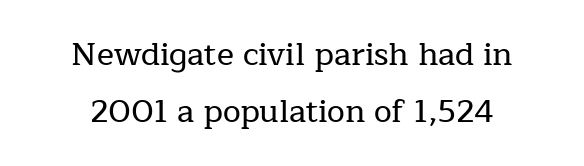
The image shows 32 px serif type, upright; set centered, line spacing 1.78x, normal letter spacing, not underlined; low stroke contrast and a medium x-height.
